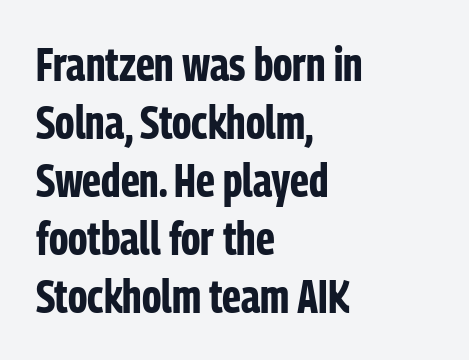
Nobody touched the tracking dial on this one. Underlining? Definitely not there. The axis of the letterforms is exactly vertical. No feet cap the strokes, marking this as sans-serif type.
